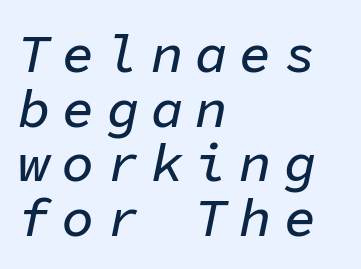
Q: Is the text italic (slanted)? A: Yes, it leans right by about 11 degrees.
Q: Is the text underlined? A: No.
Q: How is the paragraph aligned? A: Left-aligned.
Q: Is the spacing between letters normal or unusually wide? A: Unusually wide.
Q: Is the spacing between lines tight, normal or loose? A: Tight.
Q: Width (condensed, normal, or wide)? A: Normal.
Q: Stroke contrast? A: Low.
Q: x-height? A: Medium.
Q: Monospaced? A: Yes.
